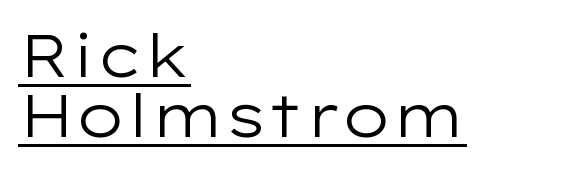
The image shows 59 px regular-weight, wide sans-serif type, upright; set left-aligned, tight line spacing (1.02x), normal letter spacing, underlined; low stroke contrast and a medium x-height.
